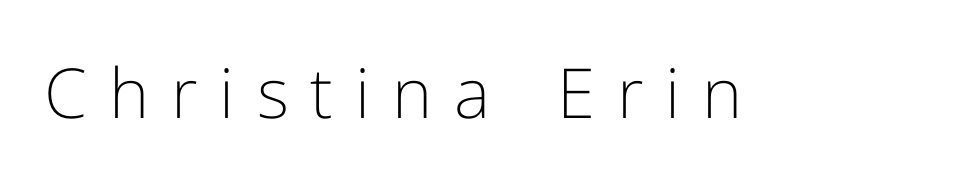
Look at the tracking — it's clearly loosened, letters drifting apart. The space beneath each line is pristine and unruled. Looks like regular typesetting: each glyph gets only the width it needs. Letterform terminals end flat and unadorned throughout the passage. Summary of weight: not heavy and not bold.
